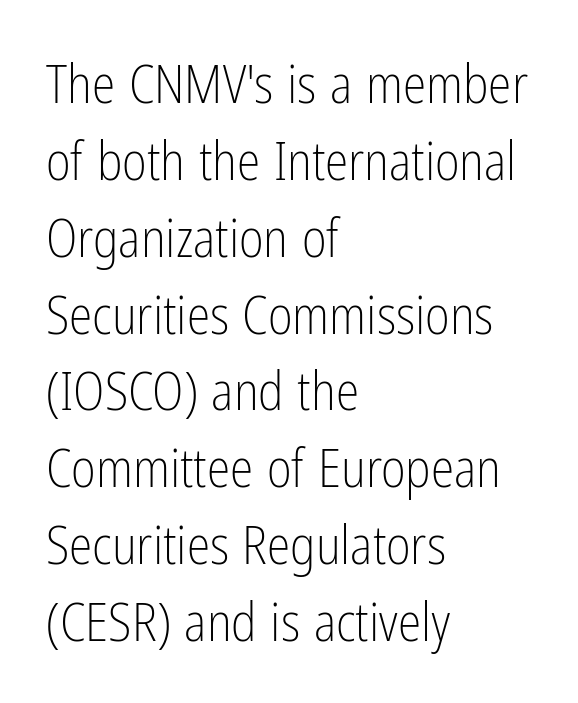
{"serif": "no", "italic": "no", "bold": "no", "weight": "light", "width": "condensed", "stroke_contrast": "low", "x_height": "medium", "monospaced": "no", "underline": "no", "align": "left", "line_spacing": "normal", "line_spacing_ratio": 1.45, "letter_spacing": "normal", "letter_spacing_em": 0.0, "glyph_px": 53}
